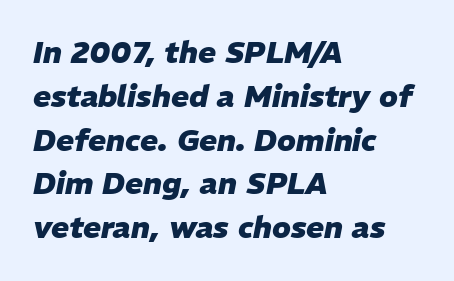
{"italic": "yes", "lean": "right", "slant_degrees": 11, "bold": "yes", "weight": "heavy", "width": "normal", "stroke_contrast": "low", "x_height": "medium", "monospaced": "no", "underline": "no", "align": "left", "line_spacing": "normal", "line_spacing_ratio": 1.46, "letter_spacing": "normal", "letter_spacing_em": 0.0, "glyph_px": 30}
